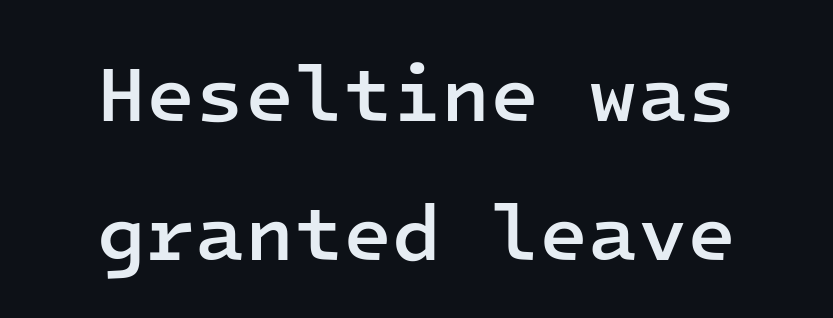
{"serif": "no", "italic": "no", "bold": "semi", "weight": "semibold", "width": "normal", "stroke_contrast": "low", "x_height": "medium", "monospaced": "yes", "underline": "no", "align": "center", "line_spacing_ratio": 1.74, "letter_spacing": "normal", "letter_spacing_em": 0.0, "glyph_px": 80}
